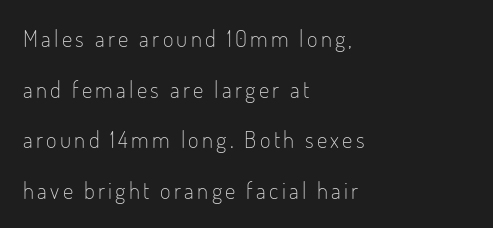
Q: Is the text bold? A: No.
Q: Is the text italic (slanted)? A: No, it is upright.
Q: Is the text underlined? A: No.
Q: How is the paragraph aligned? A: Left-aligned.
Q: Is the spacing between lines tight, normal or loose? A: Loose.
